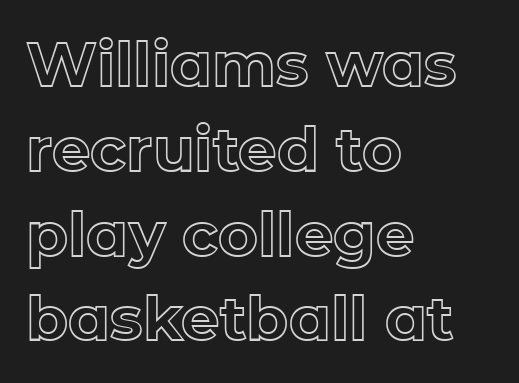
Each new line begins a customary step beneath the previous one. Is this a fixed-width face? No — the glyphs have proportional, varying widths. Does extra space separate the letters? No, they use regular spacing. The specimen omits any rule beneath the text block's lines.
